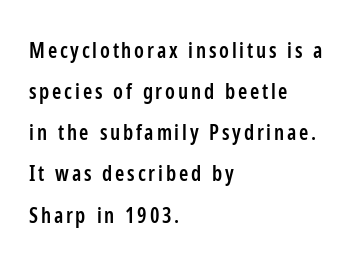
{"italic": "no", "bold": "semi", "underline": "no", "align": "left", "line_spacing": "loose", "line_spacing_ratio": 1.96, "glyph_px": 21}
